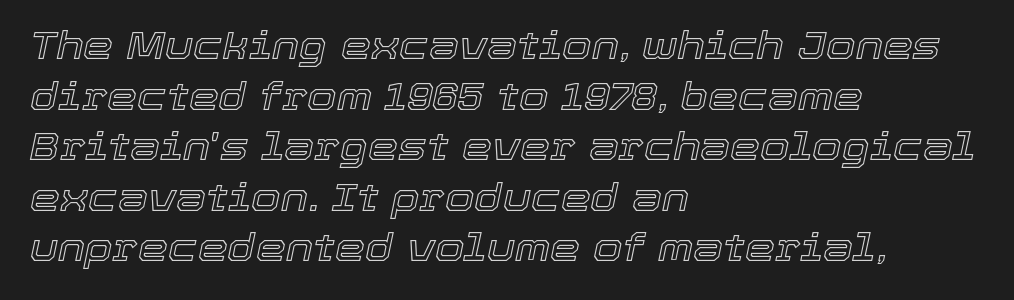
The image shows 38 px text type, italic (leaning right); set left-aligned, normal line spacing (1.33x), normal letter spacing, not underlined; a medium x-height.
